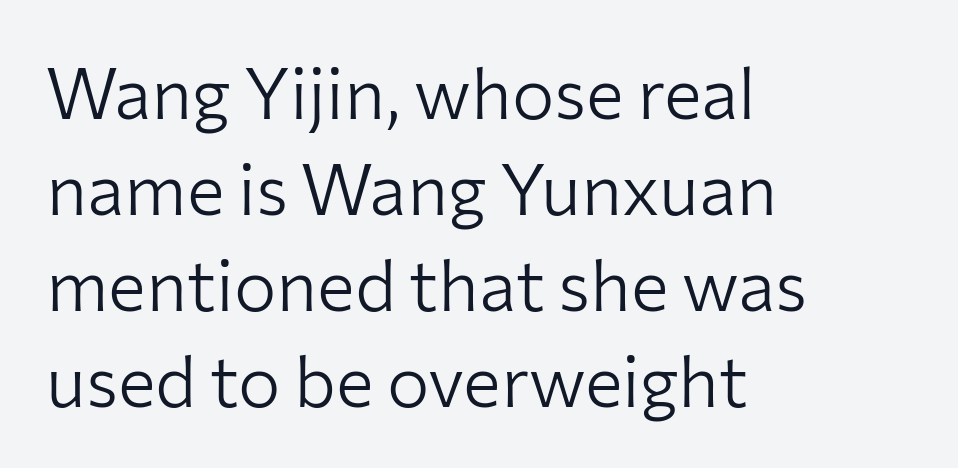
Q: Is the text bold? A: No.
Q: Is the text italic (slanted)? A: No, it is upright.
Q: Is the typeface a serif or a sans-serif typeface? A: Sans-serif.
Q: Is the text underlined? A: No.
Q: How is the paragraph aligned? A: Left-aligned.
Q: Is the spacing between letters normal or unusually wide? A: Normal.
Q: Is the spacing between lines tight, normal or loose? A: Normal.
Q: Width (condensed, normal, or wide)? A: Normal.
Q: Stroke contrast? A: Low.
Q: x-height? A: Medium.
Q: Monospaced? A: No.
